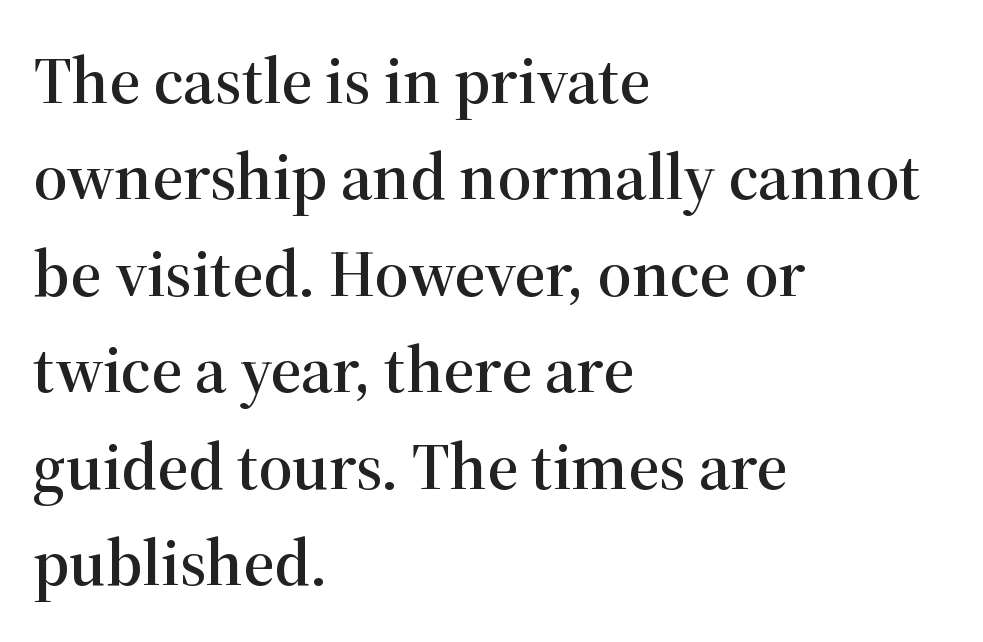
Q: Is the text italic (slanted)? A: No, it is upright.
Q: Is the typeface a serif or a sans-serif typeface? A: Serif.
Q: Is the text underlined? A: No.
Q: How is the paragraph aligned? A: Left-aligned.
Q: Is the spacing between letters normal or unusually wide? A: Normal.
Q: Is the spacing between lines tight, normal or loose? A: Normal.
Q: Width (condensed, normal, or wide)? A: Normal.
Q: Stroke contrast? A: High.
Q: x-height? A: Medium.
Q: Monospaced? A: No.
